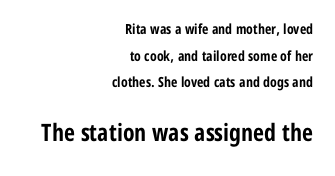
Nope, not italic — everything's standing straight. A typesetter would call this zero additional tracking. The lines are quadded right. Letters rest on an invisible, unmarked baseline. Small over large — that's the arrangement of the two blocks here.
